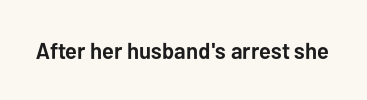
Q: Is the text bold? A: Yes.
Q: Is the text italic (slanted)? A: No, it is upright.
Q: Is the text underlined? A: No.
Q: Is the spacing between letters normal or unusually wide? A: Normal.
